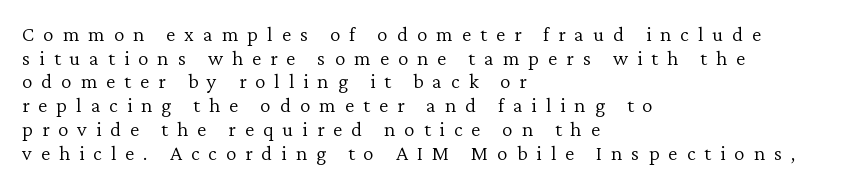
Rendered with straight, roman letterforms. Teacher's note: observe the even left margin — that is flush-left alignment. Is this a heavy cut? Hardly; it is regular or lighter. Does the leading feel generous? Not at all — it's pinched. Spacing between characters has been opened up far beyond the box default. Beneath every word, the page is bare.
